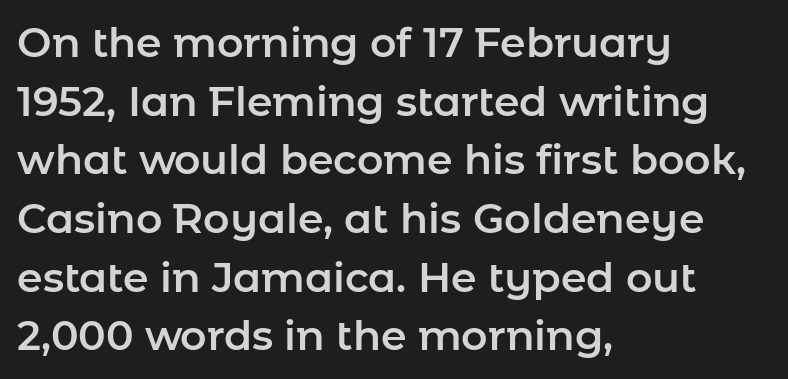
{"serif": "no", "italic": "no", "width": "normal", "stroke_contrast": "low", "x_height": "medium", "monospaced": "no", "underline": "no", "align": "left", "line_spacing": "normal", "line_spacing_ratio": 1.43, "letter_spacing": "normal", "letter_spacing_em": 0.0, "glyph_px": 41}
